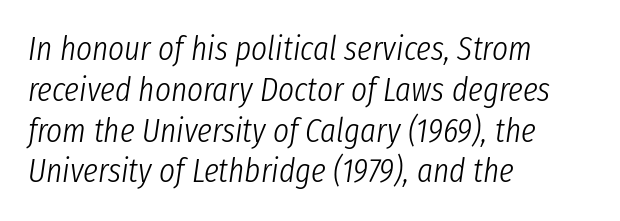
{"italic": "yes", "lean": "right", "slant_degrees": 8, "bold": "no", "weight": "light", "width": "condensed", "stroke_contrast": "low", "x_height": "medium", "monospaced": "no", "underline": "no", "align": "left", "line_spacing_ratio": 1.2, "letter_spacing": "normal", "letter_spacing_em": 0.0, "glyph_px": 34}
